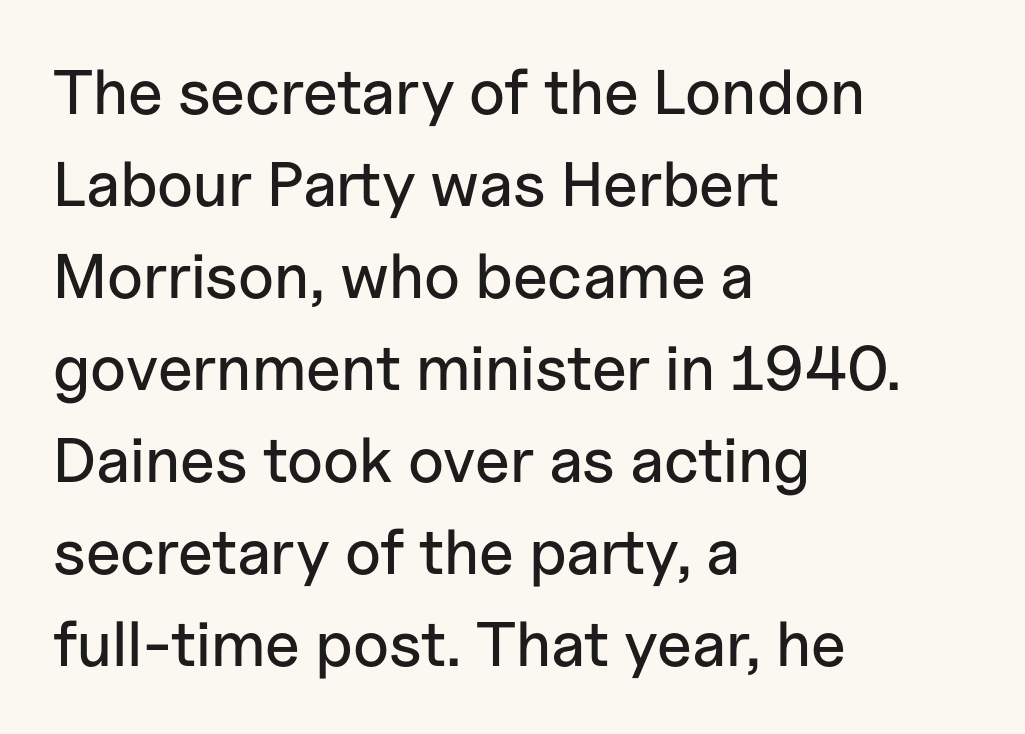
The image shows 63 px sans-serif type, upright; set left-aligned, normal line spacing (1.46x), normal letter spacing, not underlined; low stroke contrast and a medium x-height.
